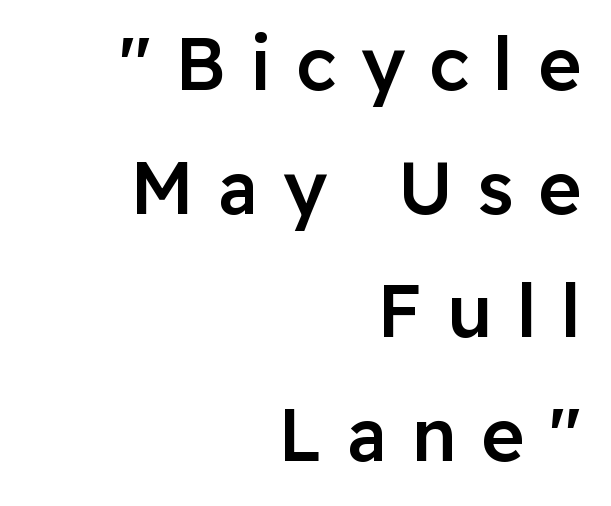
Do the characters align in a grid? No, the font is proportional. The line-height multiplier appears to be the usual default. Caption: semibold face, moderately heavy strokes. Tracking here is generous; glyphs stand well apart from one another. Is the block centered? No — it sits flush against the right margin. Quick note: underline off.
